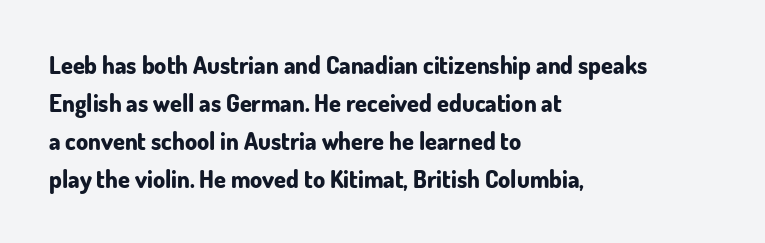
Q: Is the text bold? A: Yes.
Q: Is the text italic (slanted)? A: No, it is upright.
Q: Is the text underlined? A: No.
Q: How is the paragraph aligned? A: Left-aligned.
Q: Is the spacing between letters normal or unusually wide? A: Normal.
Q: Is the spacing between lines tight, normal or loose? A: Normal.
